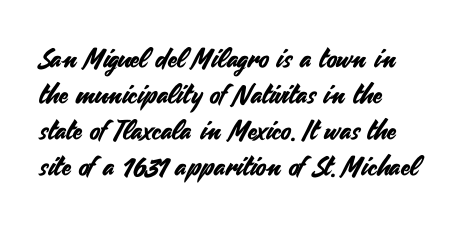
{"underline": "no", "align": "left", "line_spacing": "normal", "line_spacing_ratio": 1.33, "letter_spacing": "normal", "letter_spacing_em": 0.0, "glyph_px": 27}
